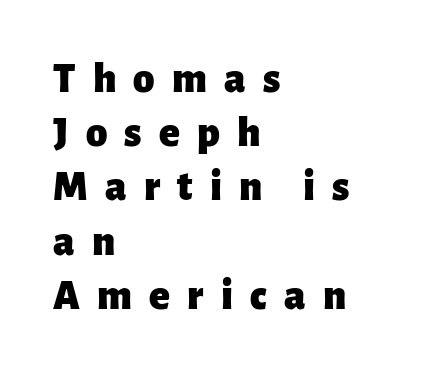
{"serif": "no", "italic": "no", "bold": "yes", "weight": "heavy", "width": "normal", "stroke_contrast": "low", "x_height": "medium", "monospaced": "no", "underline": "no", "align": "left", "line_spacing": "normal", "line_spacing_ratio": 1.26, "letter_spacing": "wide", "letter_spacing_em": 0.4, "glyph_px": 43}
